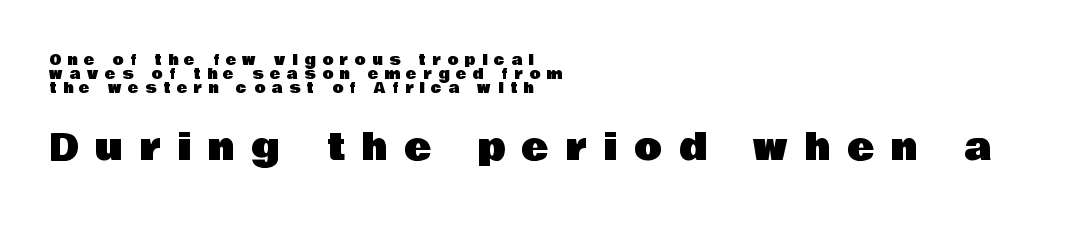
A classic flush-left, rag-right setting is used for this passage. Cramped leading. Clear beneath every line of the passage. Letterform terminals end flat and unadorned throughout the passage. The letters stand straight up with perfectly vertical stems.
